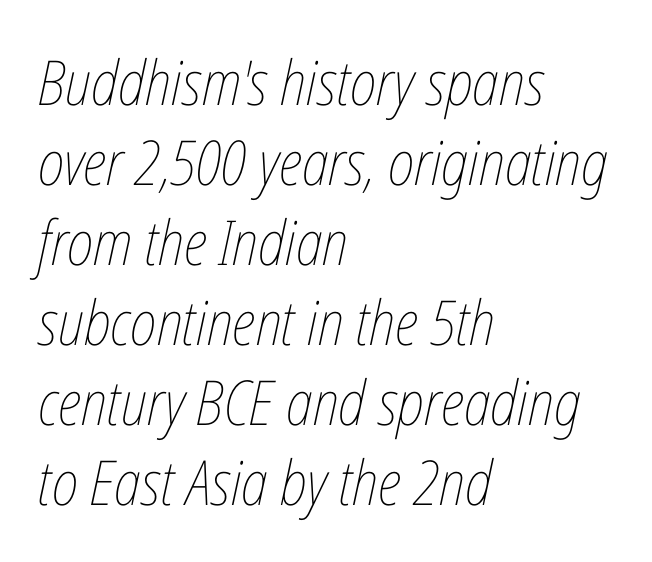
The space between consecutive lines is moderate. This sample has the flowing, uneven cadence of proportional lettering. Is the type slanted? Yes — the strokes lean at a clear angle. Left-aligned paragraph, ragged on the right.
